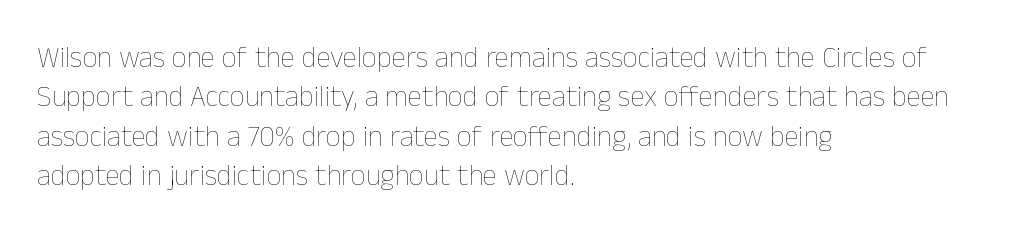
Q: Is the text bold? A: No.
Q: Is the text italic (slanted)? A: No, it is upright.
Q: Is the text underlined? A: No.
Q: How is the paragraph aligned? A: Left-aligned.
Q: Is the spacing between letters normal or unusually wide? A: Normal.
Q: Is the spacing between lines tight, normal or loose? A: Normal.
Q: Width (condensed, normal, or wide)? A: Normal.
Q: Stroke contrast? A: Low.
Q: x-height? A: Medium.
Q: Monospaced? A: No.
